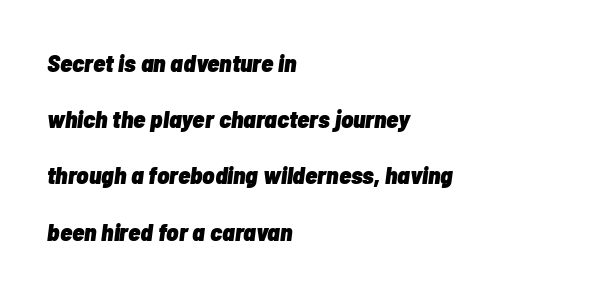
The lines in this sample share a left origin and differ only in where they stop. Letter spacing: default. No word sits above an underline. If you measured baseline to baseline, you'd find a long distance. The letters are bold, with thick, heavy strokes.
